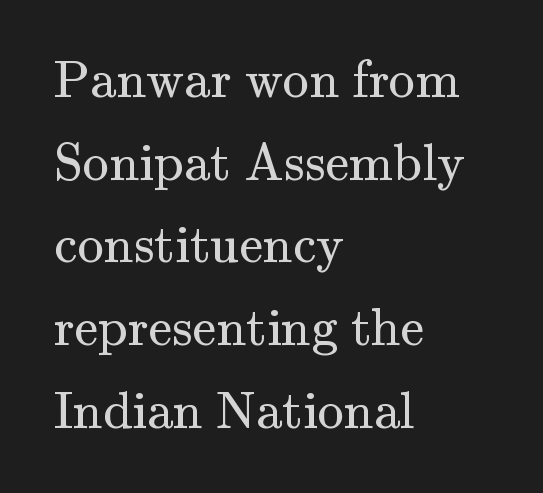
{"serif": "yes", "italic": "no", "bold": "no", "weight": "regular", "width": "normal", "stroke_contrast": "medium", "x_height": "small", "monospaced": "no", "underline": "no", "align": "left", "line_spacing": "normal", "line_spacing_ratio": 1.56, "letter_spacing": "normal", "letter_spacing_em": 0.0, "glyph_px": 53}
